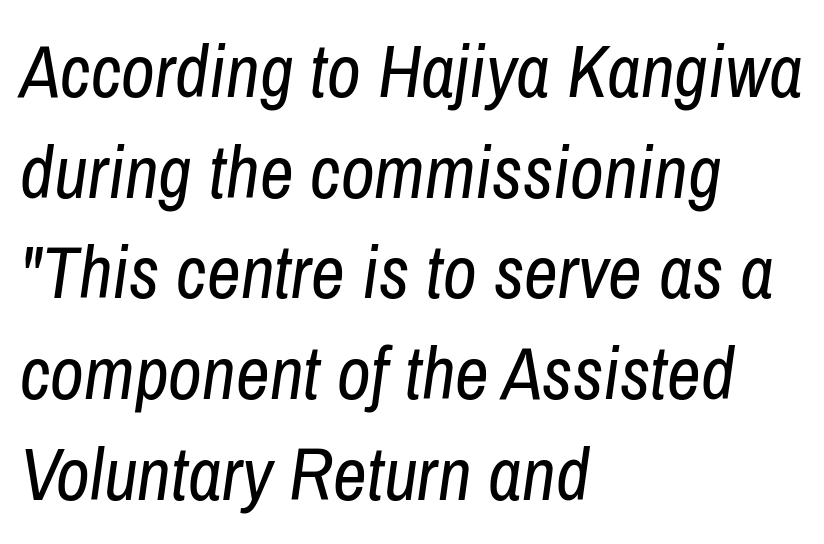
The letters advance in unequal steps, a hallmark of proportional type. The typesetting does not lean heavy: it is not bold. Letter spacing: default. A typesetter would mark this as italic.
